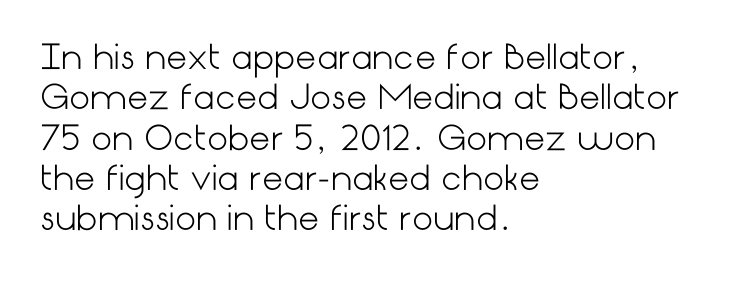
The font is comparable to plain body text, perhaps lighter. Nothing sits at the stroke ends, so this counts as sans-serif. Clear beneath every line of the passage. Short note: letters normally spaced.
